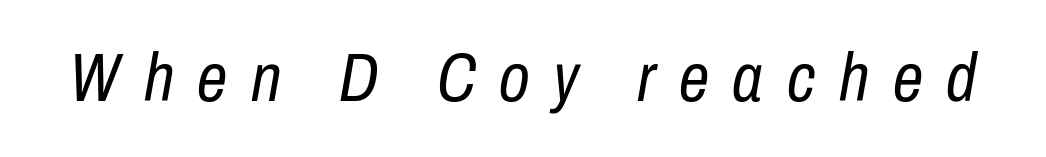
Q: Is the text bold? A: No.
Q: Is the text italic (slanted)? A: Yes, it leans right by about 10 degrees.
Q: Is the text underlined? A: No.
Q: Is the spacing between letters normal or unusually wide? A: Unusually wide.
Q: Width (condensed, normal, or wide)? A: Condensed.
Q: Stroke contrast? A: Low.
Q: x-height? A: Medium.
Q: Monospaced? A: No.
